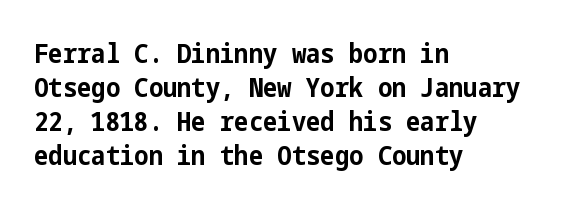
{"italic": "no", "bold": "yes", "underline": "no", "align": "left", "line_spacing": "normal", "line_spacing_ratio": 1.26, "letter_spacing": "normal", "letter_spacing_em": 0.0, "glyph_px": 27}
